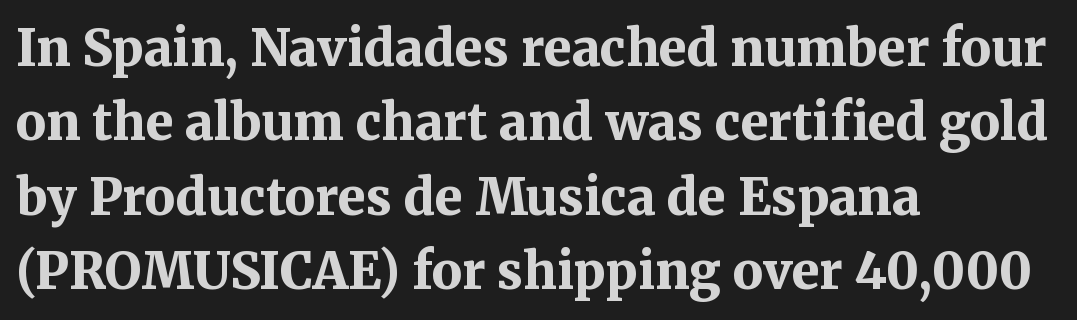
{"serif": "yes", "italic": "no", "bold": "yes", "weight": "bold", "width": "normal", "stroke_contrast": "medium", "x_height": "medium", "monospaced": "no", "underline": "no", "align": "left", "line_spacing": "normal", "line_spacing_ratio": 1.49, "letter_spacing": "normal", "letter_spacing_em": 0.0, "glyph_px": 50}
